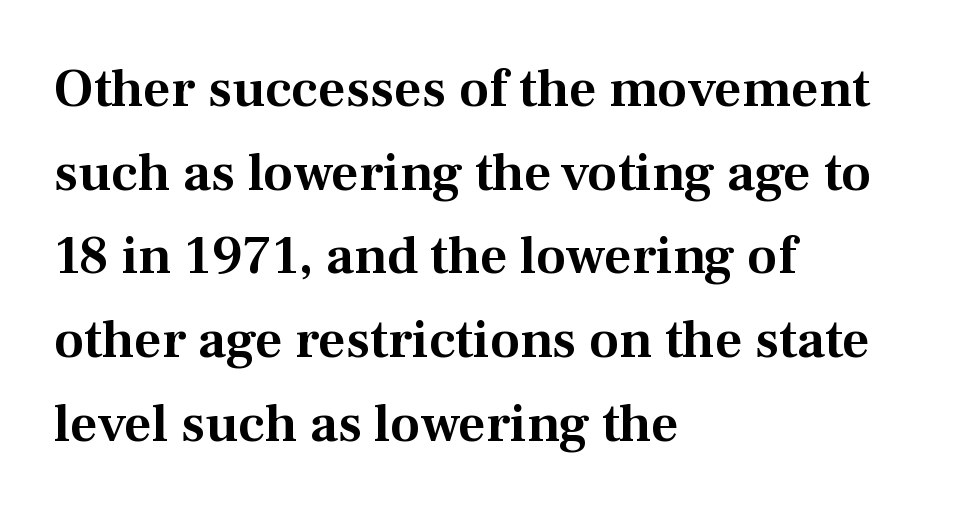
The image shows 54 px serif type, upright; set left-aligned, normal line spacing (1.55x), normal letter spacing, not underlined; medium stroke contrast and a medium x-height.
